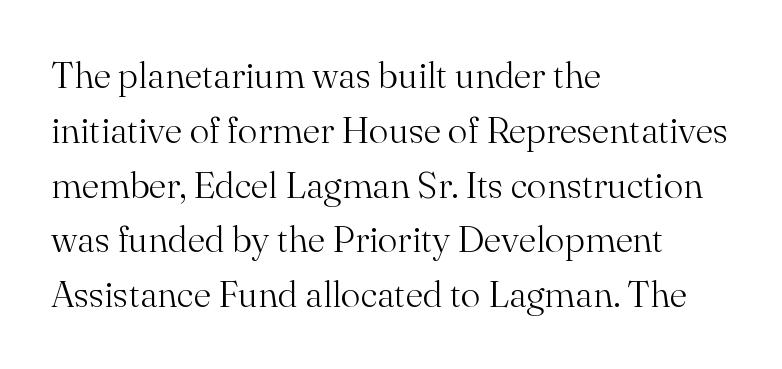
{"serif": "yes", "italic": "no", "bold": "no", "weight": "light", "width": "normal", "stroke_contrast": "medium", "x_height": "small", "monospaced": "no", "underline": "no", "align": "left", "line_spacing": "normal", "line_spacing_ratio": 1.48, "letter_spacing": "normal", "letter_spacing_em": 0.0, "glyph_px": 37}
